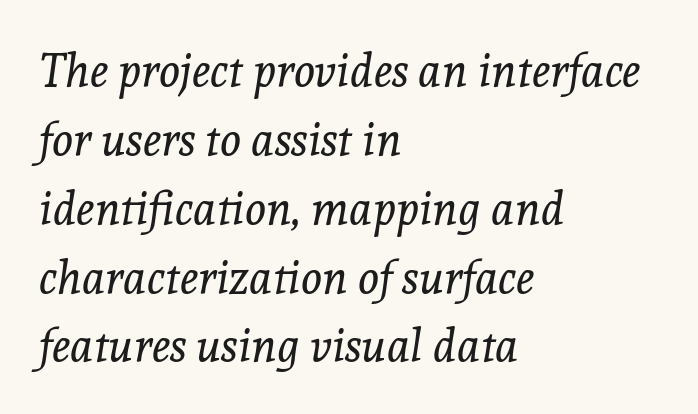
The image shows 45 px regular-weight serif type, italic (leaning right); set left-aligned, normal line spacing (1.53x), normal letter spacing, not underlined; a medium x-height.
